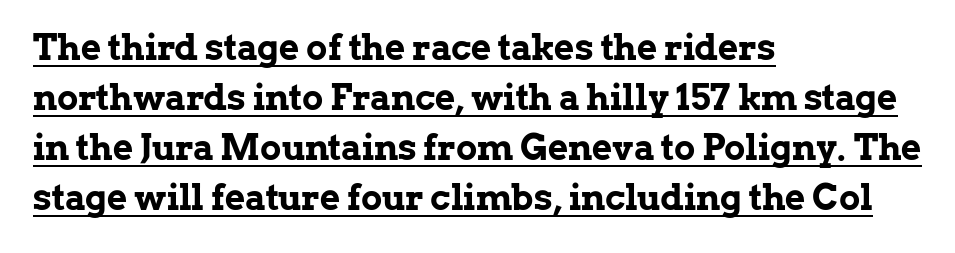
The face used here is proportionally spaced, like ordinary book or web type. Has an underline been added? It has. Style check: upright. Reading down the column, the eye jumps a familiar distance to each next line. Standard letterfit; no display-style spreading of the glyphs.
